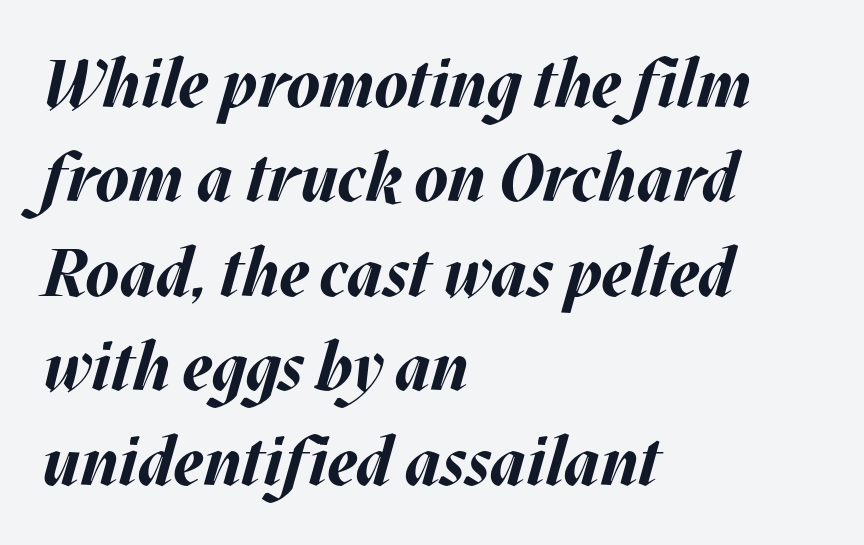
Q: Is the text bold? A: Yes.
Q: Is the text italic (slanted)? A: Yes, it leans right by about 17 degrees.
Q: Is the text underlined? A: No.
Q: How is the paragraph aligned? A: Left-aligned.
Q: Is the spacing between letters normal or unusually wide? A: Normal.
Q: Is the spacing between lines tight, normal or loose? A: Normal.
Q: Width (condensed, normal, or wide)? A: Normal.
Q: Stroke contrast? A: Medium.
Q: x-height? A: Large.
Q: Monospaced? A: No.
